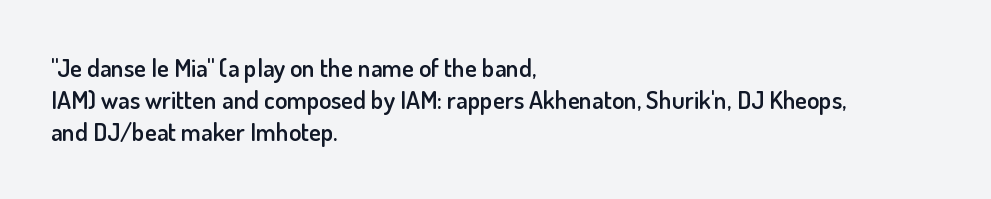
{"italic": "no", "bold": "semi", "underline": "no", "align": "left", "line_spacing": "normal", "line_spacing_ratio": 1.29, "letter_spacing": "normal", "letter_spacing_em": 0.0, "glyph_px": 25}
